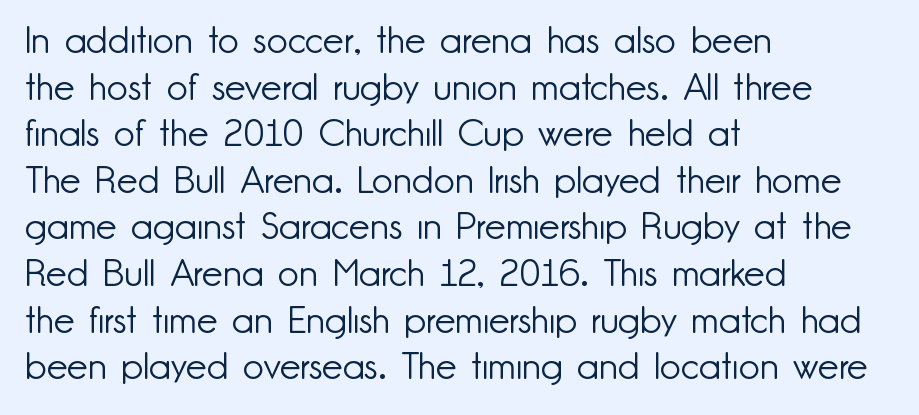
The image shows 37 px light sans-serif type, upright; set left-aligned, normal line spacing (1.26x), normal letter spacing, not underlined; low stroke contrast and a small x-height.
